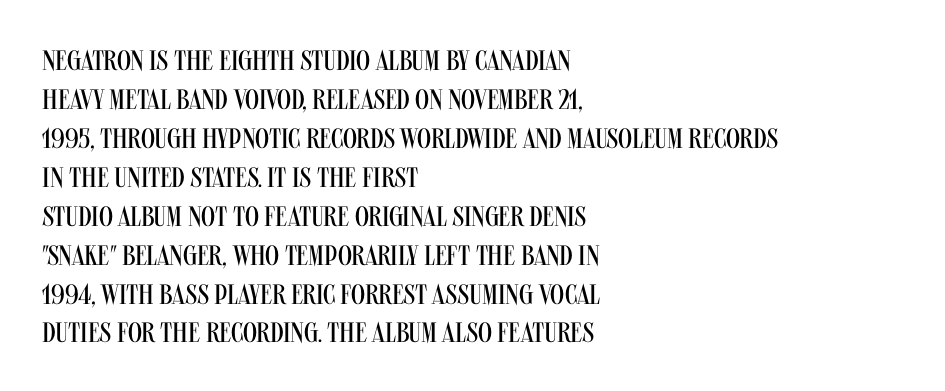
This sample has the flowing, uneven cadence of proportional lettering. Only glyphs here, with clear space below each row. Font category for this specimen: sans-serif. The passage shown is not bold in any degree. In terms of letterspacing, this is plain default setting.
